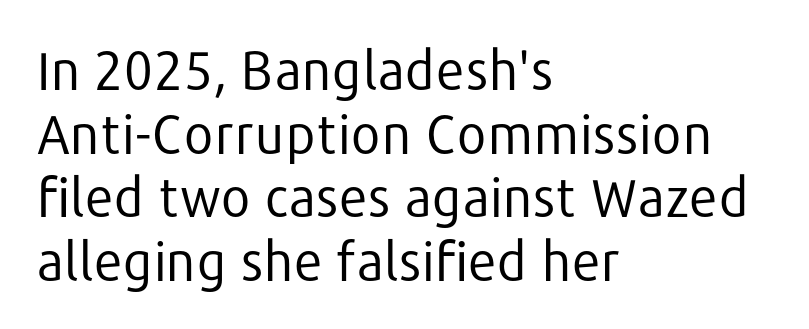
{"serif": "no", "italic": "no", "bold": "no", "weight": "regular", "width": "normal", "stroke_contrast": "low", "x_height": "medium", "monospaced": "no", "underline": "no", "align": "left", "line_spacing_ratio": 1.2, "letter_spacing": "normal", "letter_spacing_em": 0.0, "glyph_px": 53}
